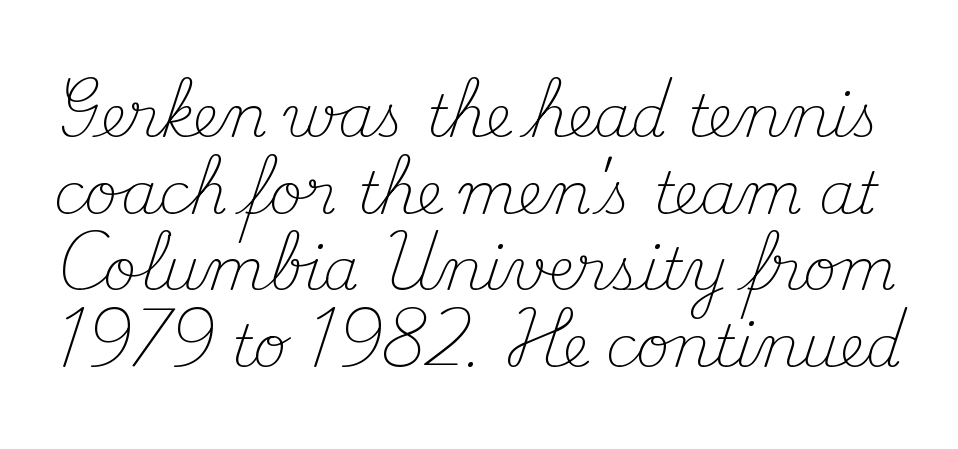
Q: Is the text bold? A: No.
Q: Is the text italic (slanted)? A: Yes.
Q: Is the typeface a serif or a sans-serif typeface? A: Serif.
Q: Is the text underlined? A: No.
Q: Is the spacing between letters normal or unusually wide? A: Normal.
Q: Is the spacing between lines tight, normal or loose? A: Normal.
Q: Width (condensed, normal, or wide)? A: Normal.
Q: Stroke contrast? A: Medium.
Q: x-height? A: Small.
Q: Monospaced? A: No.
